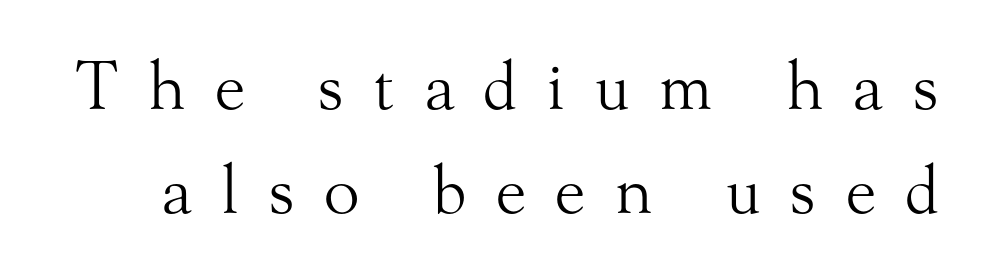
Unlike italic type, these characters show no tilt at all. Each letter's strokes conclude with small projecting serifs. Weight: regular or lighter. The foot of each line stays bare and open. This sample has the flowing, uneven cadence of proportional lettering.
